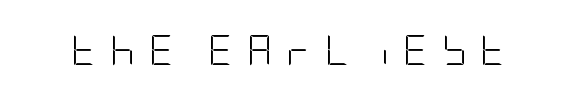
{"serif": "no", "italic": "no", "bold": "no", "weight": "light", "width": "condensed", "stroke_contrast": "low", "x_height": "large", "underline": "no", "letter_spacing": "wide", "letter_spacing_em": 0.44, "glyph_px": 31}
